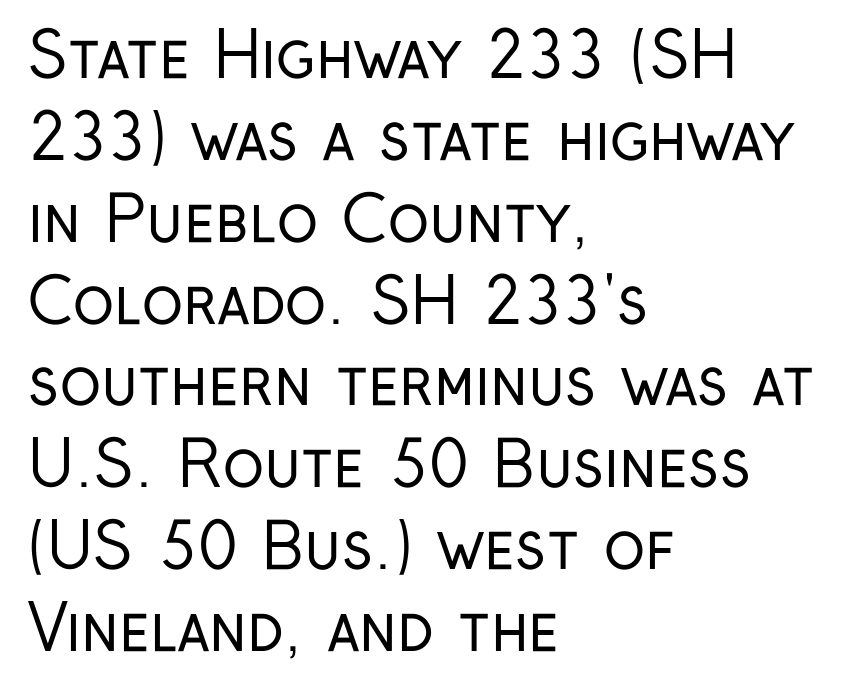
Q: Is the text bold? A: No.
Q: Is the text italic (slanted)? A: No, it is upright.
Q: Is the typeface a serif or a sans-serif typeface? A: Sans-serif.
Q: Is the text underlined? A: No.
Q: How is the paragraph aligned? A: Left-aligned.
Q: Is the spacing between letters normal or unusually wide? A: Normal.
Q: Is the spacing between lines tight, normal or loose? A: Normal.
Q: Width (condensed, normal, or wide)? A: Condensed.
Q: Stroke contrast? A: Low.
Q: x-height? A: Medium.
Q: Monospaced? A: No.
